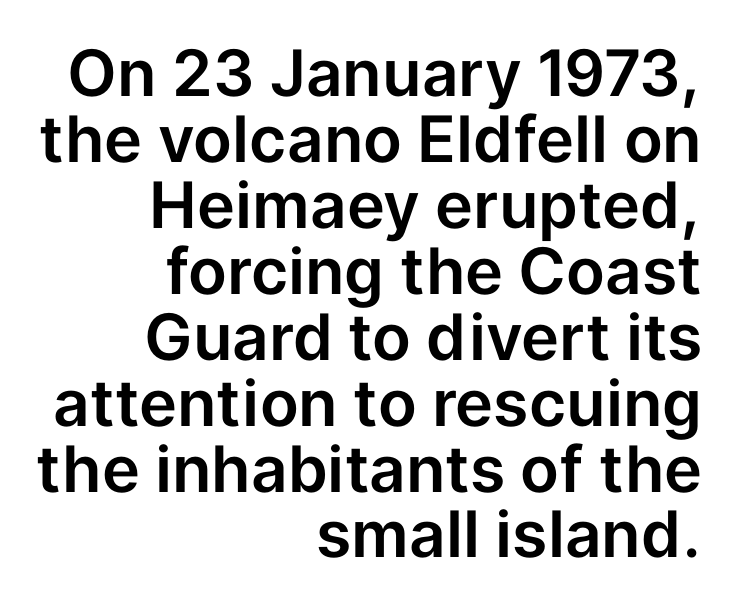
The image shows 64 px sans-serif type, upright; set right-aligned, tight line spacing (1.03x), normal letter spacing, not underlined; low stroke contrast and a medium x-height.
